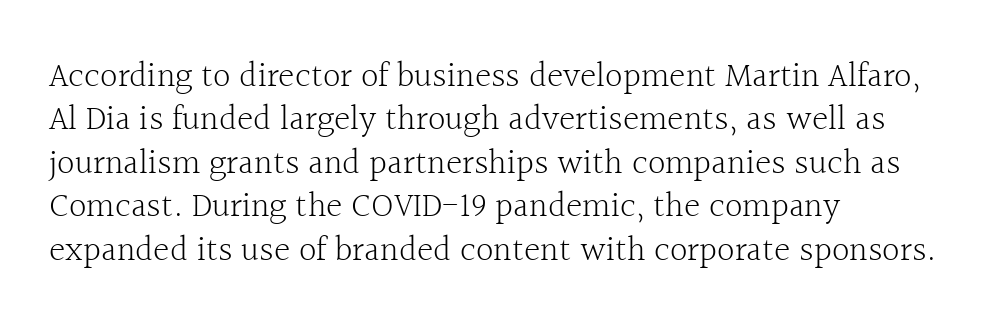
{"serif": "yes", "italic": "no", "bold": "no", "weight": "light", "width": "normal", "x_height": "medium", "monospaced": "no", "underline": "no", "align": "left", "line_spacing_ratio": 1.24, "letter_spacing": "normal", "letter_spacing_em": 0.0, "glyph_px": 35}
